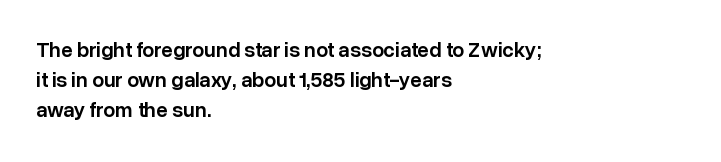
{"italic": "no", "bold": "semi", "underline": "no", "align": "left", "line_spacing": "normal", "line_spacing_ratio": 1.43, "letter_spacing": "normal", "letter_spacing_em": 0.0, "glyph_px": 21}
